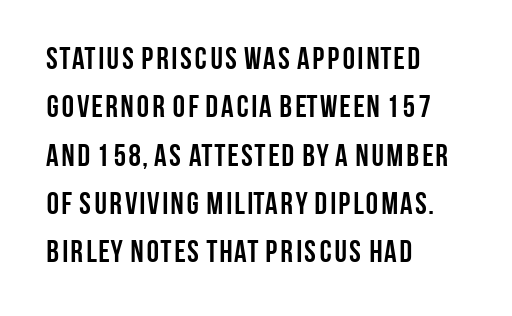
The image shows 31 px semibold, condensed sans-serif type, upright; set left-aligned, normal line spacing (1.56x), normal letter spacing, not underlined; low stroke contrast and a large x-height.
